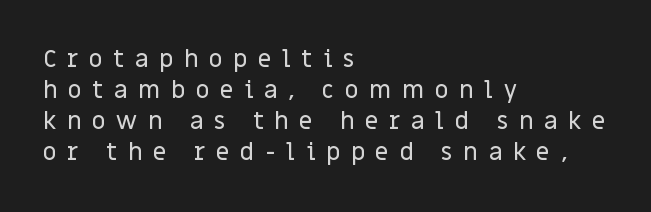
The image shows 24 px text type, upright; set left-aligned, normal line spacing (1.29x), unusually wide letter spacing (+0.44 em), not underlined.
